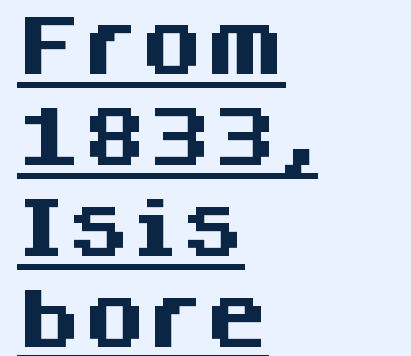
What decoration does the sample have? An underline. Are there feet on the stems? There aren't — it's a sans. The rendering uses a moderate line-height, typical for paragraphs. No italicization has been applied; the sample stays upright. Pretty heavy lettering here — definitely bold. Line beginnings align vertically; line endings do not.
